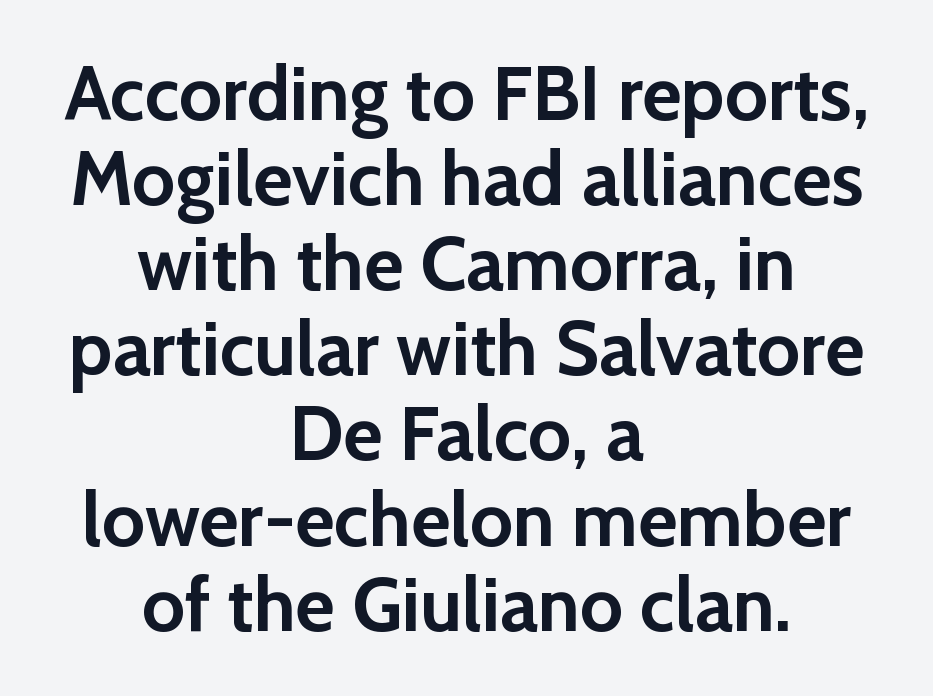
Characters follow at the spacing the type designer built in. Cramped leading. Serif or sans? Sans — the stroke terminals are bare. The strokes are fattened all the way to bold.
